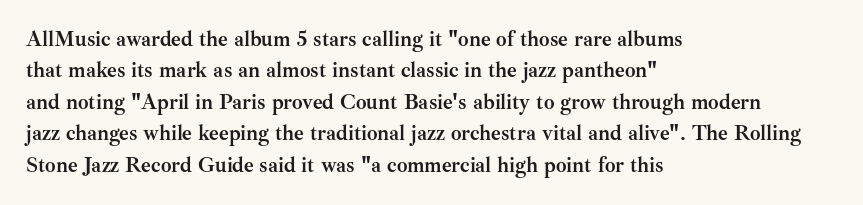
Q: Is the text bold? A: Yes.
Q: Is the text italic (slanted)? A: No, it is upright.
Q: Is the text underlined? A: No.
Q: How is the paragraph aligned? A: Left-aligned.
Q: Is the spacing between letters normal or unusually wide? A: Normal.
Q: Is the spacing between lines tight, normal or loose? A: Normal.
